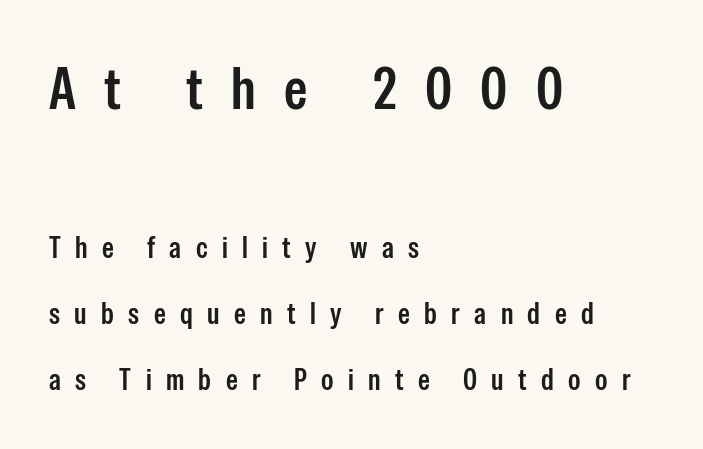
Plain, unruled lines of type. The block of text is sparse from top to bottom, with ample space between rows. The passage shown is typed in a proportional face where columns would drift. Between one letter and the next there's a generous, obvious gap. Caption: upper text group enlarged, lower text group reduced.
